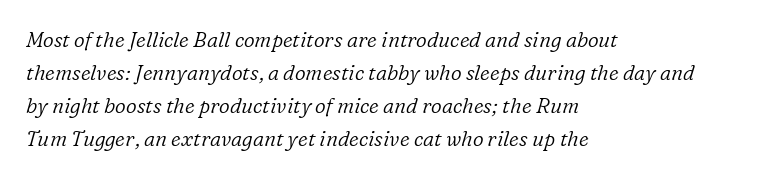
Notice how the passage keeps a crisp vertical edge on the left only. The axis of the letterforms is tilted away from vertical. Words appear dense and cohesive because spacing is normal. Heft: none added — not bold. Horizontal bands of white between lines are of average thickness. The string is rendered with underlining switched off.
